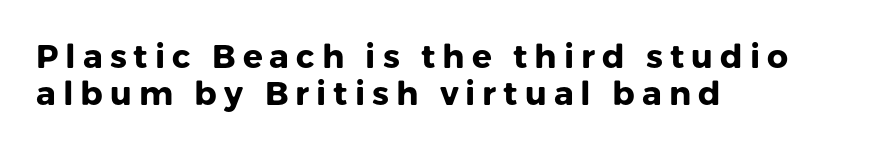
The image shows 33 px heavy sans-serif type, upright; set left-aligned, tight line spacing (1.11x), unusually wide letter spacing (+0.21 em), not underlined; low stroke contrast and a medium x-height.
